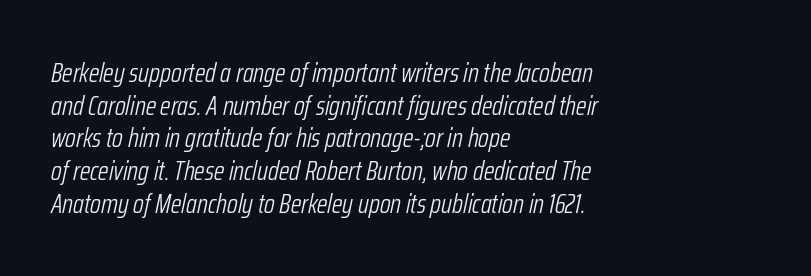
Posture: slanted. Compared with a typical body face, this is equally light or lighter still. Words appear dense and cohesive because spacing is normal. These lines are set flush left with a ragged right edge. Decoration check: the copy has no underline.
